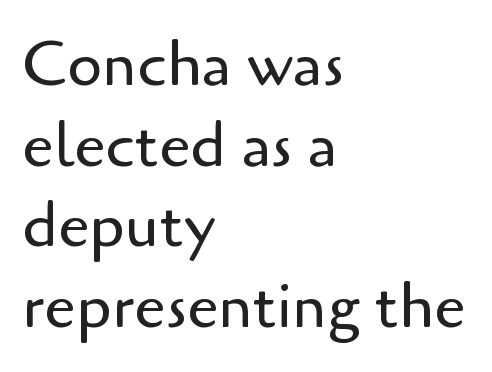
The image shows 63 px regular-weight sans-serif type, upright; set left-aligned, normal line spacing (1.28x), normal letter spacing, not underlined; low stroke contrast and a small x-height.
